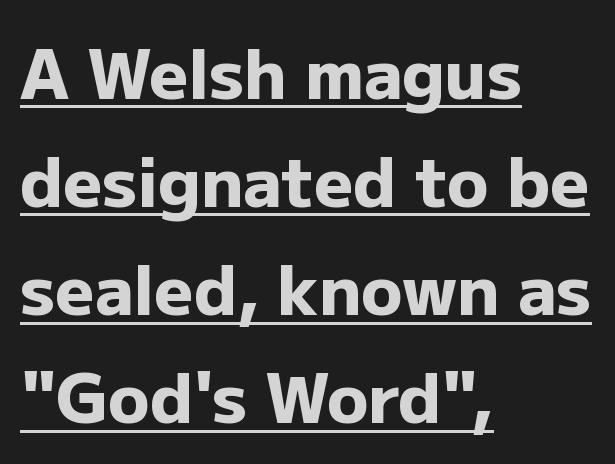
Q: Is the text bold? A: Yes.
Q: Is the text italic (slanted)? A: No, it is upright.
Q: Is the typeface a serif or a sans-serif typeface? A: Sans-serif.
Q: Is the text underlined? A: Yes.
Q: How is the paragraph aligned? A: Left-aligned.
Q: Is the spacing between letters normal or unusually wide? A: Normal.
Q: Is the spacing between lines tight, normal or loose? A: Normal.
Q: Width (condensed, normal, or wide)? A: Normal.
Q: Stroke contrast? A: Low.
Q: x-height? A: Medium.
Q: Monospaced? A: No.
